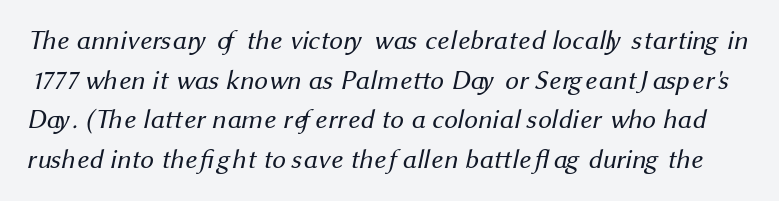
{"bold": "no", "underline": "no", "line_spacing": "normal", "line_spacing_ratio": 1.47, "letter_spacing": "normal", "letter_spacing_em": 0.0, "glyph_px": 27}
